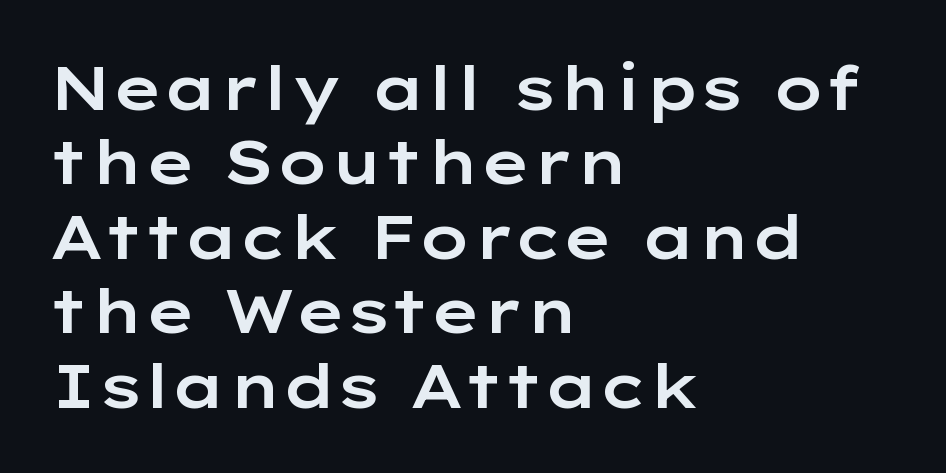
The image shows 61 px wide sans-serif type, upright; set left-aligned, line spacing 1.22x, normal letter spacing, not underlined; low stroke contrast and a medium x-height.
